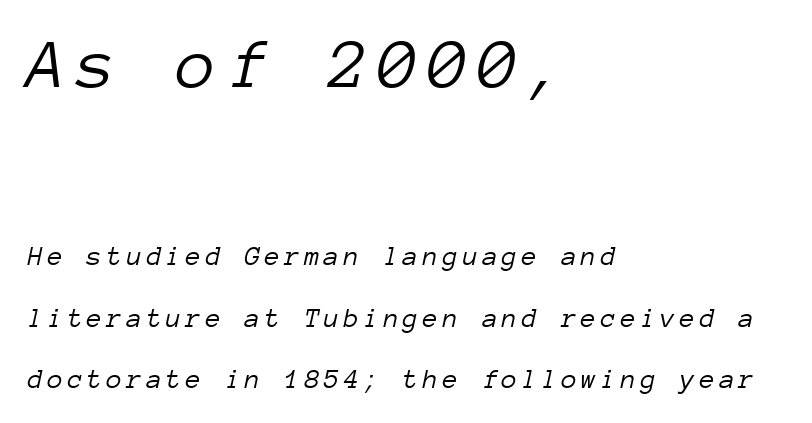
Q: Is the text bold? A: No.
Q: Is the text italic (slanted)? A: Yes, it leans right by about 12 degrees.
Q: Is the text underlined? A: No.
Q: How is the paragraph aligned? A: Left-aligned.
Q: Is the spacing between lines tight, normal or loose? A: Loose.
Q: Which block of text is set in a larger size, the first (top) or the second (bottom)? A: The first (top) one.
Q: Width (condensed, normal, or wide)? A: Normal.
Q: Stroke contrast? A: Low.
Q: x-height? A: Medium.
Q: Monospaced? A: Yes.
